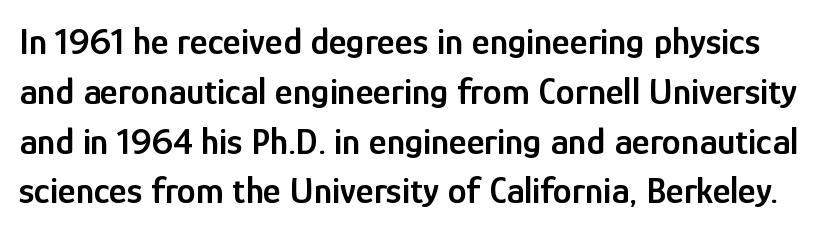
Descenders are the only things crossing below the line. Are there feet on the stems? There aren't — it's a sans. Rendered with straight, roman letterforms. Slightly chunky letters — semibold, I'd say, not full bold. No extra tracking has been applied to these lines. Leading: standard.
